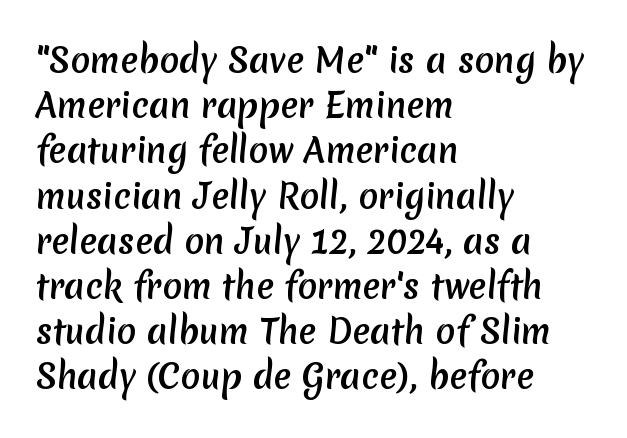
Q: Is the text bold? A: Yes.
Q: Is the typeface a serif or a sans-serif typeface? A: Sans-serif.
Q: Is the text underlined? A: No.
Q: How is the paragraph aligned? A: Left-aligned.
Q: Is the spacing between letters normal or unusually wide? A: Normal.
Q: Is the spacing between lines tight, normal or loose? A: Normal.
Q: Width (condensed, normal, or wide)? A: Normal.
Q: Stroke contrast? A: Low.
Q: x-height? A: Medium.
Q: Monospaced? A: No.
